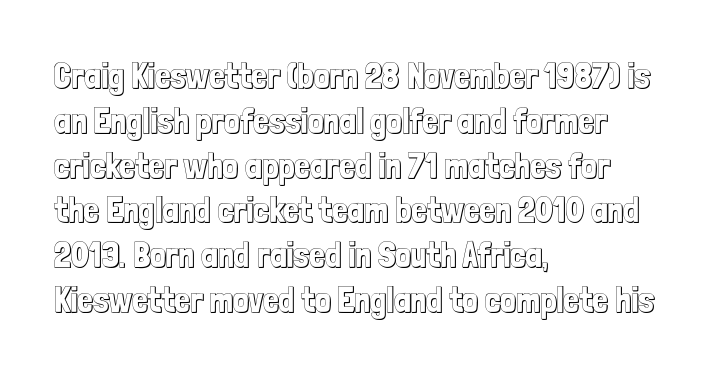
{"italic": "no", "width": "condensed", "x_height": "medium", "monospaced": "no", "underline": "no", "align": "left", "line_spacing": "normal", "line_spacing_ratio": 1.28, "letter_spacing": "normal", "letter_spacing_em": 0.0, "glyph_px": 35}
